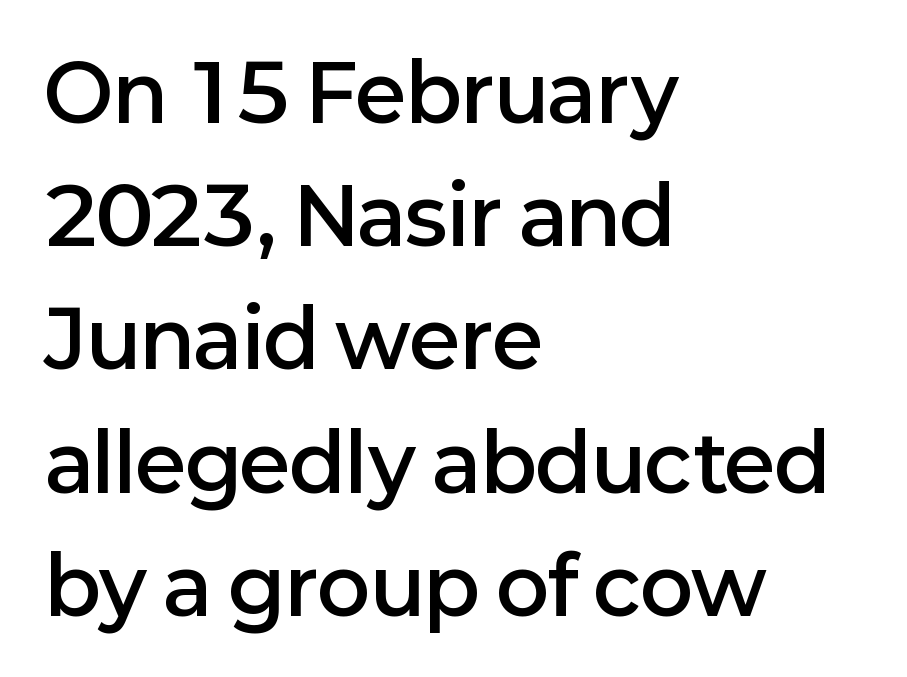
Q: Is the text bold? A: Semi-bold.
Q: Is the text italic (slanted)? A: No, it is upright.
Q: Is the typeface a serif or a sans-serif typeface? A: Sans-serif.
Q: Is the text underlined? A: No.
Q: How is the paragraph aligned? A: Left-aligned.
Q: Is the spacing between letters normal or unusually wide? A: Normal.
Q: Is the spacing between lines tight, normal or loose? A: Normal.
Q: Width (condensed, normal, or wide)? A: Normal.
Q: Stroke contrast? A: Low.
Q: x-height? A: Medium.
Q: Monospaced? A: No.
